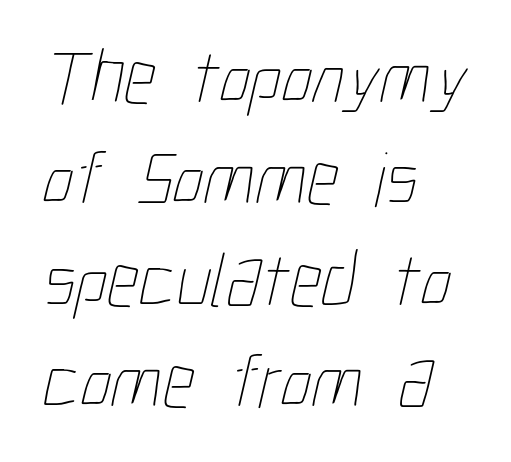
Evenly set lines give the paragraph a standard silhouette. Weight: in the light-to-regular range. One-word summary of the alignment: left. Letters rest on an invisible, unmarked baseline. Nobody touched the tracking dial on this one.
